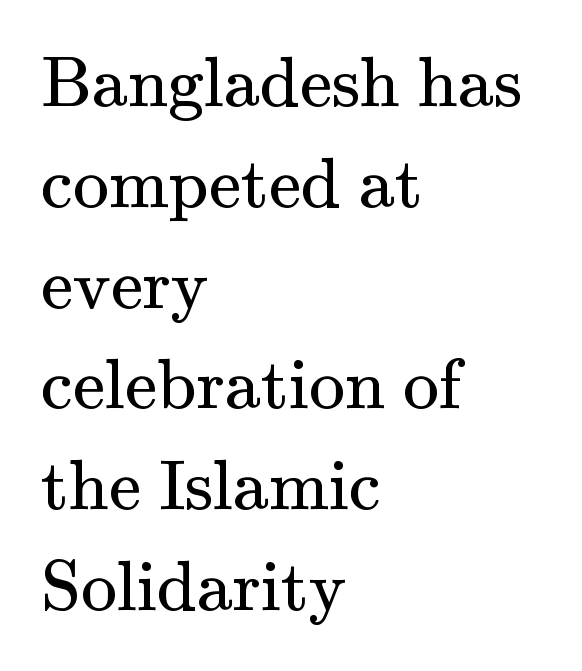
Q: Is the text bold? A: No.
Q: Is the text italic (slanted)? A: No, it is upright.
Q: Is the typeface a serif or a sans-serif typeface? A: Serif.
Q: Is the text underlined? A: No.
Q: How is the paragraph aligned? A: Left-aligned.
Q: Is the spacing between letters normal or unusually wide? A: Normal.
Q: Is the spacing between lines tight, normal or loose? A: Normal.
Q: Width (condensed, normal, or wide)? A: Normal.
Q: Stroke contrast? A: Medium.
Q: x-height? A: Small.
Q: Monospaced? A: No.
